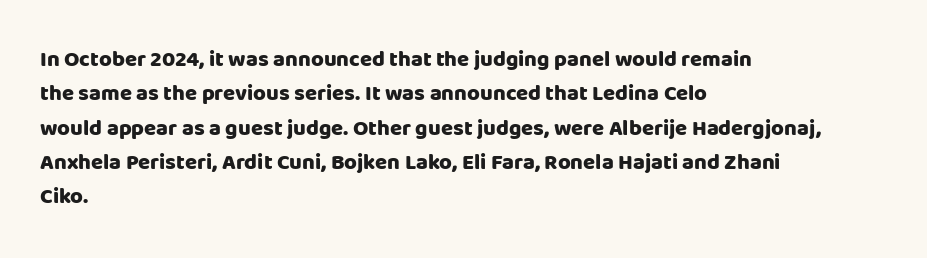
{"italic": "no", "bold": "yes", "underline": "no", "align": "left", "line_spacing": "normal", "line_spacing_ratio": 1.56, "letter_spacing": "normal", "letter_spacing_em": 0.0, "glyph_px": 22}
